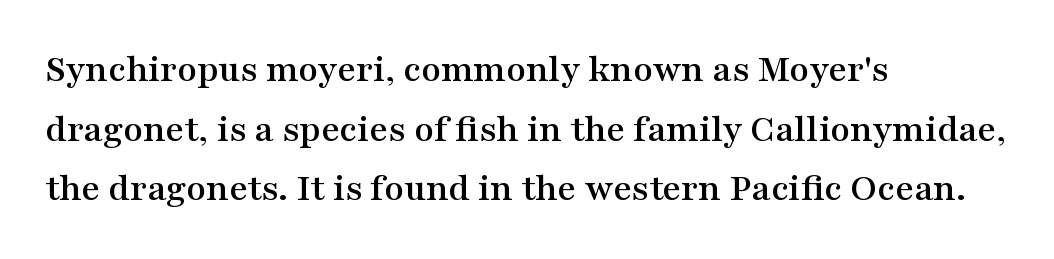
{"serif": "yes", "italic": "no", "width": "wide", "stroke_contrast": "medium", "x_height": "medium", "monospaced": "no", "underline": "no", "align": "left", "line_spacing": "normal", "line_spacing_ratio": 1.49, "letter_spacing": "normal", "letter_spacing_em": 0.0, "glyph_px": 40}
